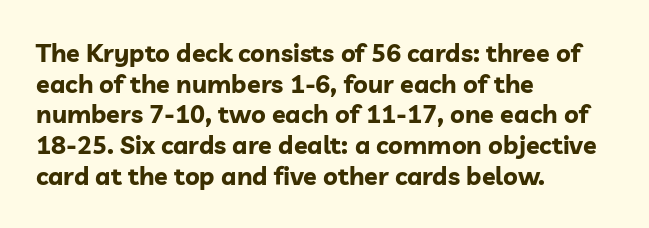
In CSS terms this would be text-align: left. Anything drawn beneath the words? Only blank space. Posture: upright roman. As a designer I'd log this as weight 700, bold.
